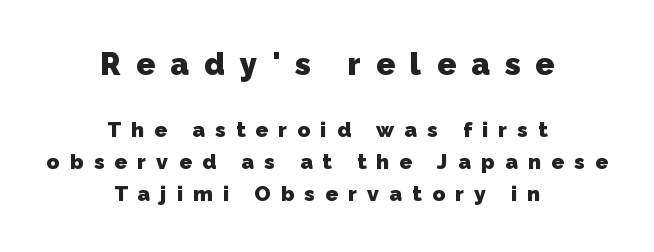
What's the leading like? Ordinary, nothing unusual. To sum up the face: it is a sans, with no serifs. The face used here is proportionally spaced, like ordinary book or web type. What stands out about the letter spacing? Its width — letters are far apart. The gap between lines stays unmarked.
